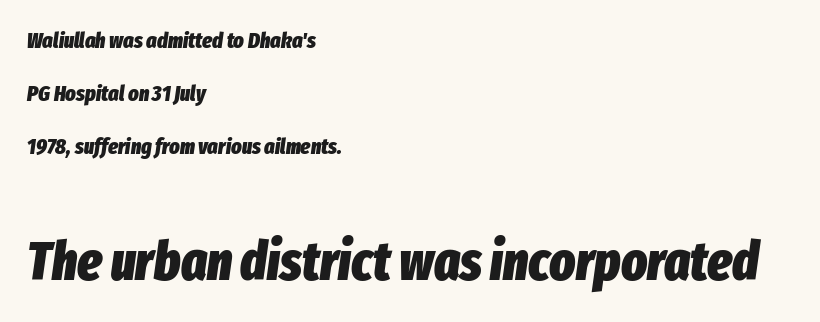
One-word summary of the alignment: left. Regarding leading, the lines here are spaced well apart. Standard letterfit; no display-style spreading of the glyphs. Size hierarchy here favors the trailing block over the leading one. Each row of text sits above clean, open space. Summary of weight: heavy, a full bold.
